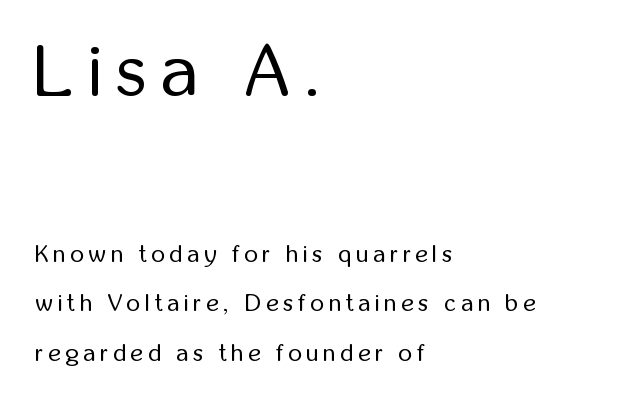
The image shows 72 px regular-weight, condensed sans-serif type, upright; set left-aligned, loose line spacing (2.06x), unusually wide letter spacing (+0.2 em), not underlined; the first (top) block is 3.0x larger; low stroke contrast and a medium x-height.
